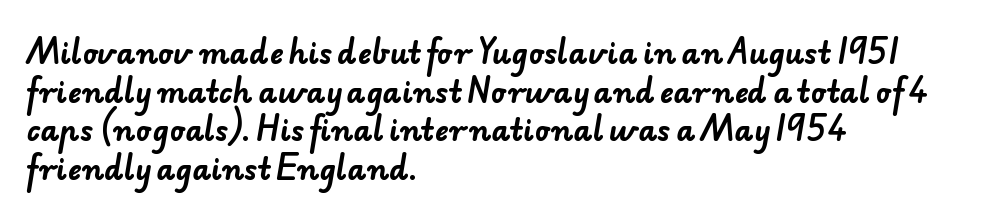
{"serif": "no", "bold": "yes", "weight": "bold", "width": "normal", "stroke_contrast": "low", "x_height": "small", "monospaced": "no", "underline": "no", "align": "left", "line_spacing": "normal", "line_spacing_ratio": 1.33, "letter_spacing": "normal", "letter_spacing_em": 0.0, "glyph_px": 29}
